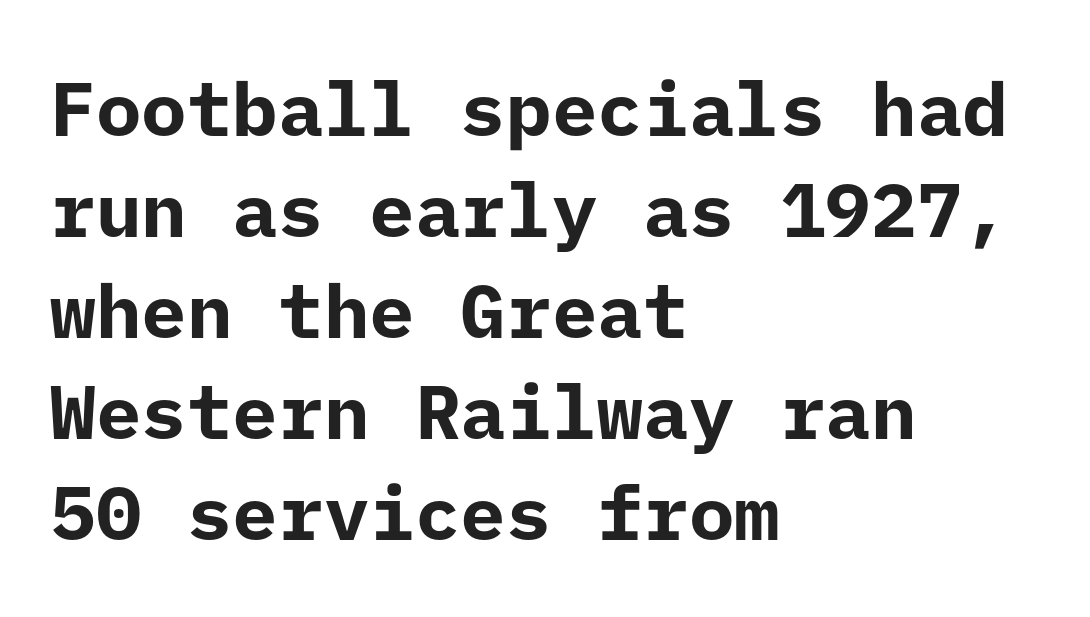
Q: Is the text bold? A: Yes.
Q: Is the text italic (slanted)? A: No, it is upright.
Q: Is the typeface a serif or a sans-serif typeface? A: Sans-serif.
Q: Is the text underlined? A: No.
Q: How is the paragraph aligned? A: Left-aligned.
Q: Is the spacing between letters normal or unusually wide? A: Normal.
Q: Is the spacing between lines tight, normal or loose? A: Normal.
Q: Width (condensed, normal, or wide)? A: Normal.
Q: Stroke contrast? A: Low.
Q: x-height? A: Medium.
